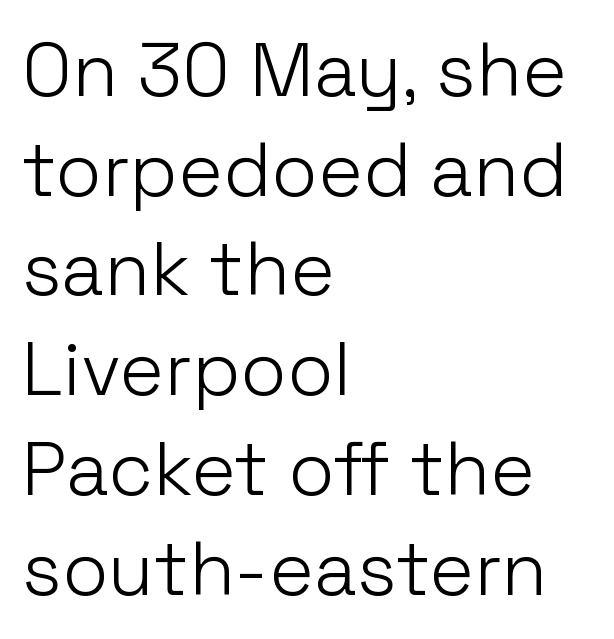
Vertically, the passage feels balanced, rows spaced as you'd expect. The passage is arranged the way most books set body copy — flush left. The strip under each line holds only bare page. In terms of posture, this sample is upright. Characters follow at the spacing the type designer built in. The typesetting does not lean heavy: it is not bold.
